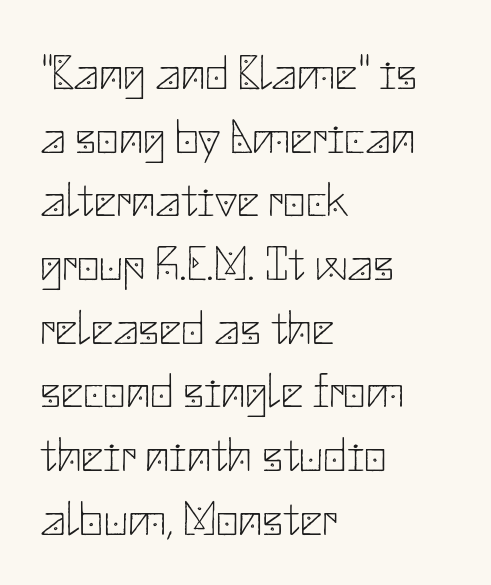
Q: Is the text bold? A: No.
Q: Is the text italic (slanted)? A: No, it is upright.
Q: Is the typeface a serif or a sans-serif typeface? A: Sans-serif.
Q: Is the text underlined? A: No.
Q: How is the paragraph aligned? A: Left-aligned.
Q: Is the spacing between letters normal or unusually wide? A: Normal.
Q: Is the spacing between lines tight, normal or loose? A: Normal.
Q: Width (condensed, normal, or wide)? A: Normal.
Q: Stroke contrast? A: Low.
Q: x-height? A: Small.
